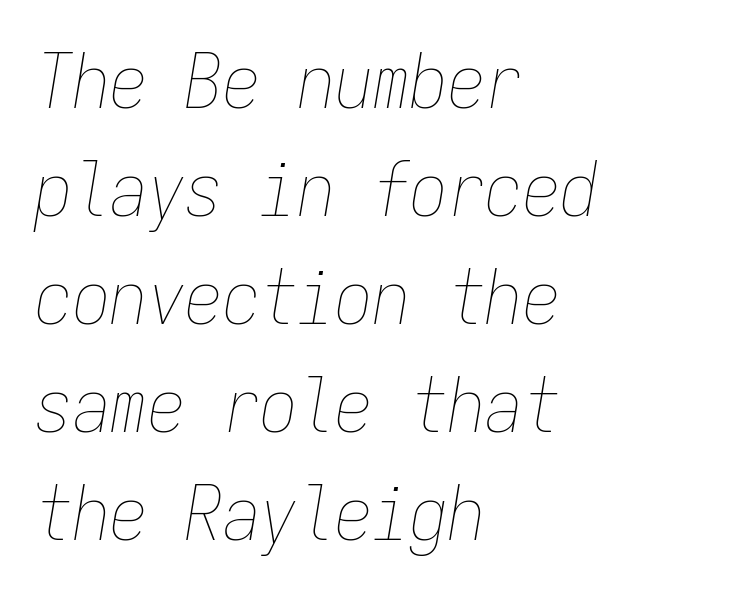
Q: Is the text bold? A: No.
Q: Is the text italic (slanted)? A: Yes, it leans right by about 9 degrees.
Q: Is the text underlined? A: No.
Q: How is the paragraph aligned? A: Left-aligned.
Q: Is the spacing between letters normal or unusually wide? A: Normal.
Q: Is the spacing between lines tight, normal or loose? A: Normal.
Q: Width (condensed, normal, or wide)? A: Condensed.
Q: Stroke contrast? A: Low.
Q: x-height? A: Medium.
Q: Monospaced? A: Yes.
